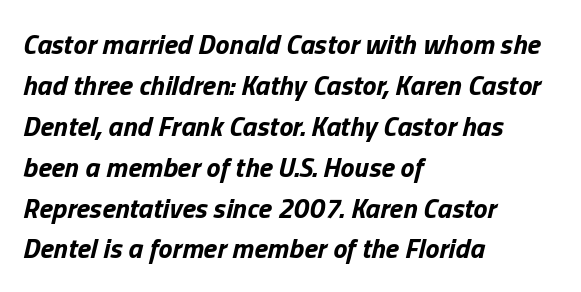
The image shows 28 px bold type, italic (leaning right); set left-aligned, normal line spacing (1.46x), normal letter spacing, not underlined; low stroke contrast and a medium x-height.
